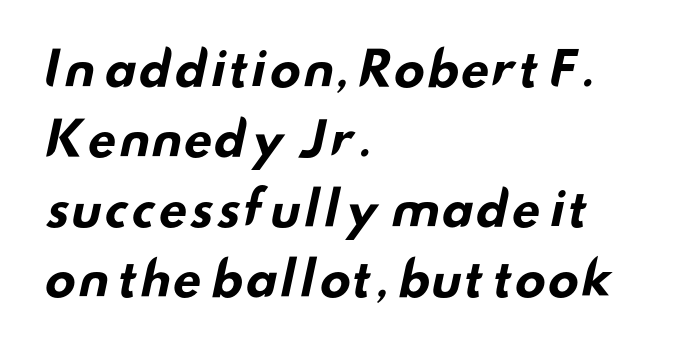
The leading is moderate, giving the passage an even texture. Caption: bold face, heavy strokes. The passage is arranged the way most books set body copy — flush left. Underline: absent. The rendering keeps characters at their native spacing. The typeface chosen for these lines omits serifs.
